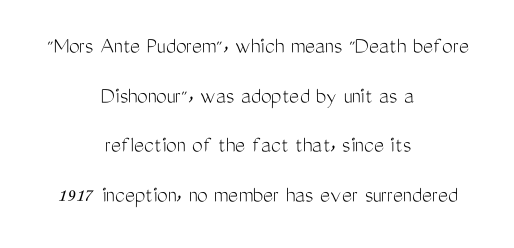
Leftover space on each line is divided equally before and after the words. Spacing between characters is what you'd get straight out of the box. Notice how the stems are strictly vertical — no italics here. Stems and bowls with no extra thickness — not bold. Underline: absent. Each new line begins a long way beneath the previous one.
